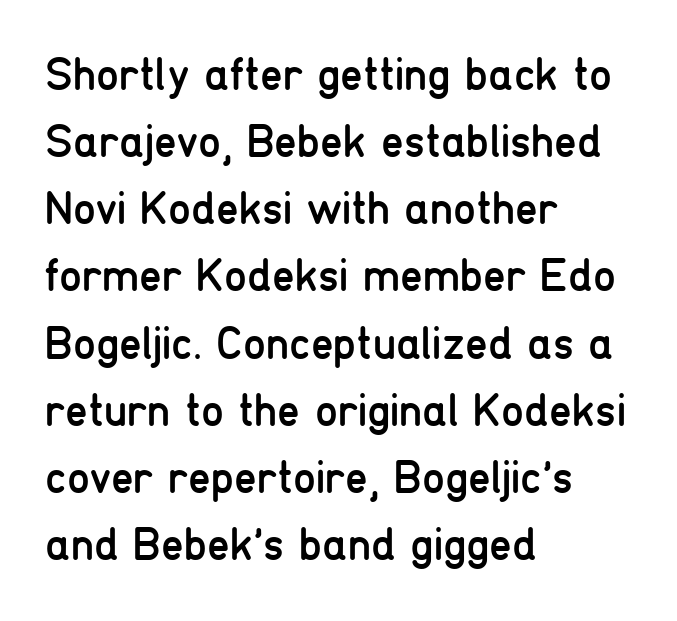
{"serif": "no", "italic": "no", "bold": "no", "weight": "regular", "width": "condensed", "stroke_contrast": "low", "x_height": "medium", "monospaced": "no", "underline": "no", "align": "left", "line_spacing": "normal", "line_spacing_ratio": 1.46, "letter_spacing": "normal", "letter_spacing_em": 0.0, "glyph_px": 46}
